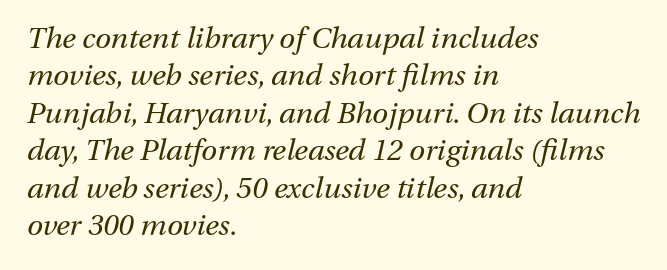
Q: Is the text bold? A: No.
Q: Is the text italic (slanted)? A: Yes, it leans right by about 13 degrees.
Q: Is the text underlined? A: No.
Q: How is the paragraph aligned? A: Left-aligned.
Q: Is the spacing between letters normal or unusually wide? A: Normal.
Q: Is the spacing between lines tight, normal or loose? A: Normal.
Q: Width (condensed, normal, or wide)? A: Normal.
Q: Stroke contrast? A: Medium.
Q: x-height? A: Medium.
Q: Monospaced? A: No.
